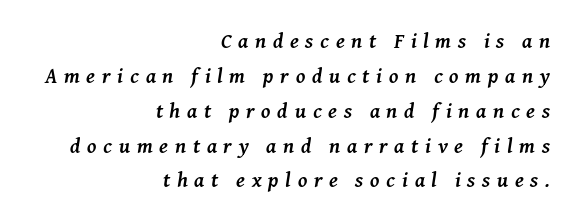
The image shows 21 px bold type, italic (leaning right); set right-aligned, normal line spacing (1.66x), unusually wide letter spacing (+0.32 em), not underlined.
